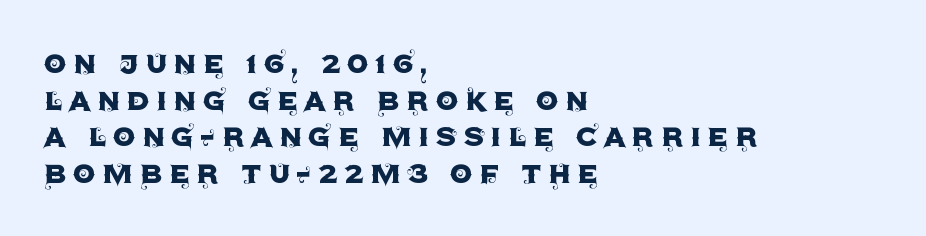
The image shows 36 px sans-serif type, upright; set left-aligned, tight line spacing (1.02x), not underlined; a large x-height.
